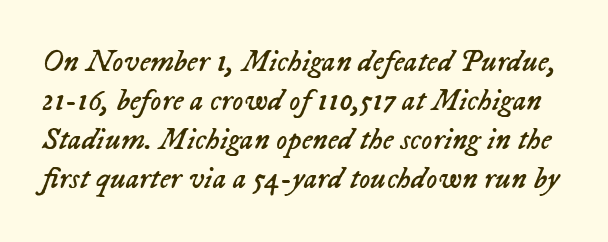
Q: Is the text bold? A: No.
Q: Is the text italic (slanted)? A: Yes, it leans right by about 23 degrees.
Q: Is the text underlined? A: No.
Q: Is the spacing between letters normal or unusually wide? A: Normal.
Q: Is the spacing between lines tight, normal or loose? A: Normal.
Q: Width (condensed, normal, or wide)? A: Normal.
Q: Stroke contrast? A: Low.
Q: x-height? A: Medium.
Q: Monospaced? A: No.
